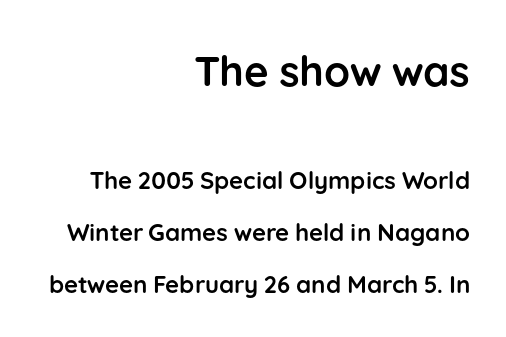
{"serif": "no", "italic": "no", "bold": "yes", "weight": "semibold", "width": "normal", "stroke_contrast": "low", "x_height": "medium", "monospaced": "no", "underline": "no", "align": "right", "line_spacing": "loose", "line_spacing_ratio": 2.16, "letter_spacing": "normal", "letter_spacing_em": 0.0, "larger_block": "first", "size_ratio": 1.75, "glyph_px": 42}
